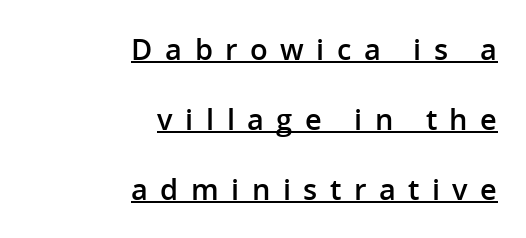
{"serif": "no", "italic": "no", "bold": "semi", "weight": "semibold", "width": "normal", "stroke_contrast": "low", "x_height": "medium", "monospaced": "no", "underline": "yes", "align": "right", "line_spacing": "loose", "line_spacing_ratio": 2.41, "letter_spacing": "wide", "letter_spacing_em": 0.43, "glyph_px": 29}
